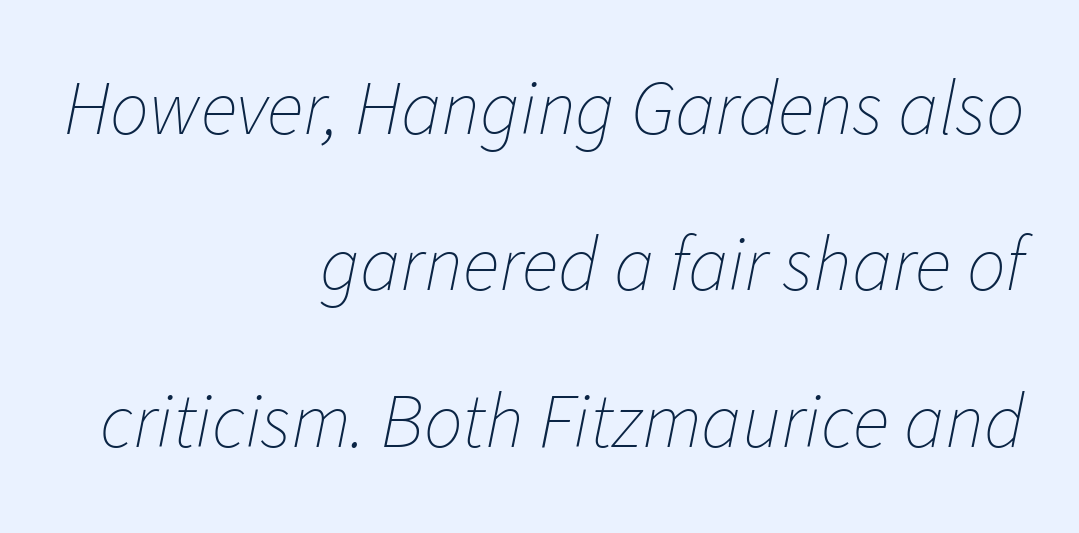
{"italic": "yes", "lean": "right", "slant_degrees": 11, "bold": "no", "weight": "thin", "width": "normal", "stroke_contrast": "low", "x_height": "medium", "monospaced": "no", "underline": "no", "align": "right", "line_spacing": "loose", "line_spacing_ratio": 2.03, "letter_spacing": "normal", "letter_spacing_em": 0.0, "glyph_px": 77}
